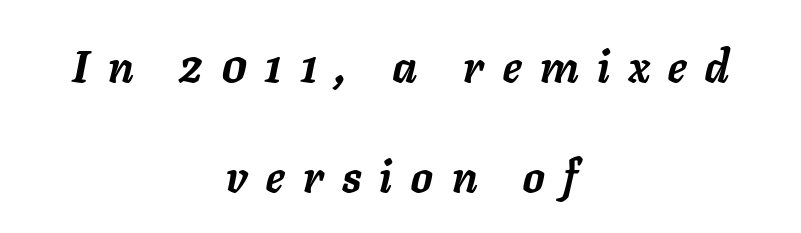
{"italic": "yes", "lean": "right", "slant_degrees": 11, "bold": "yes", "weight": "semibold", "width": "normal", "stroke_contrast": "low", "x_height": "medium", "monospaced": "no", "underline": "no", "align": "center", "line_spacing": "loose", "line_spacing_ratio": 2.44, "letter_spacing": "wide", "letter_spacing_em": 0.42, "glyph_px": 45}
